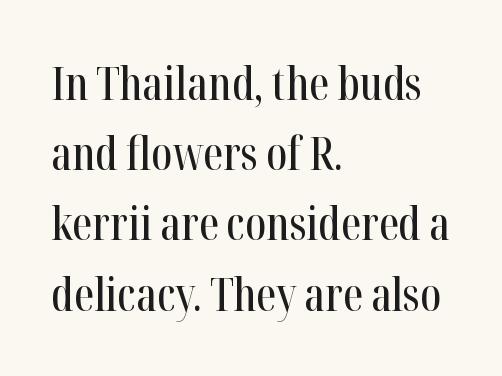
{"serif": "yes", "italic": "no", "width": "condensed", "stroke_contrast": "high", "x_height": "medium", "monospaced": "no", "underline": "no", "align": "left", "line_spacing": "normal", "line_spacing_ratio": 1.56, "letter_spacing": "normal", "letter_spacing_em": 0.0, "glyph_px": 45}
